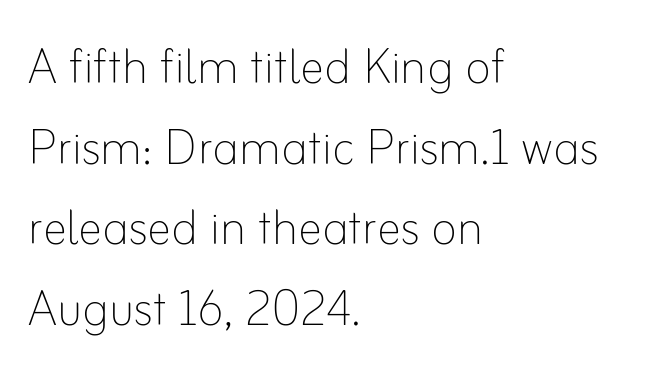
These lines sit exactly where default settings would place them. Looks like regular typesetting: each glyph gets only the width it needs. Glyph-to-glyph distance matches everyday printed text. If you drew a line through each stem, it would be perfectly vertical. Horizontally, the lines are justified to the leading edge only. Letters rest on an invisible, unmarked baseline.
